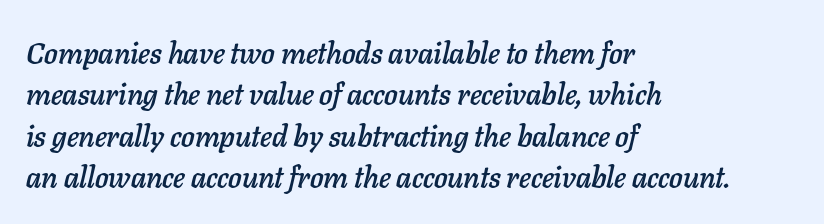
The rendering anchors every line to the left-hand side. Summary of vertical rhythm: regular, with standard interline spacing. This sample has the flowing, uneven cadence of proportional lettering. The gap between lines stays unmarked.
